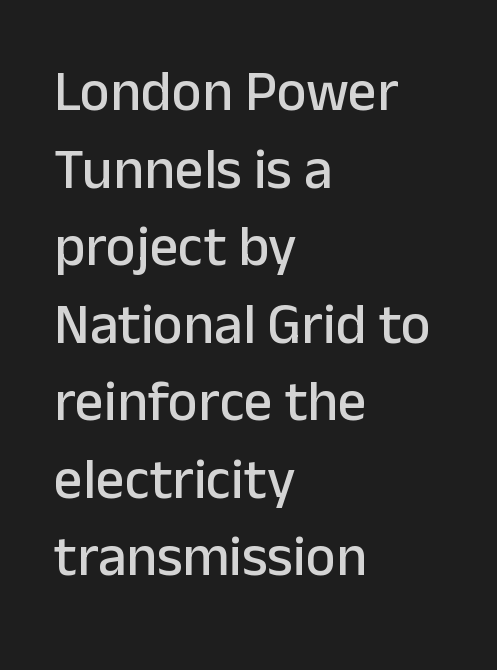
The image shows 57 px sans-serif type, upright; set left-aligned, normal line spacing (1.36x), normal letter spacing, not underlined; low stroke contrast and a medium x-height.
